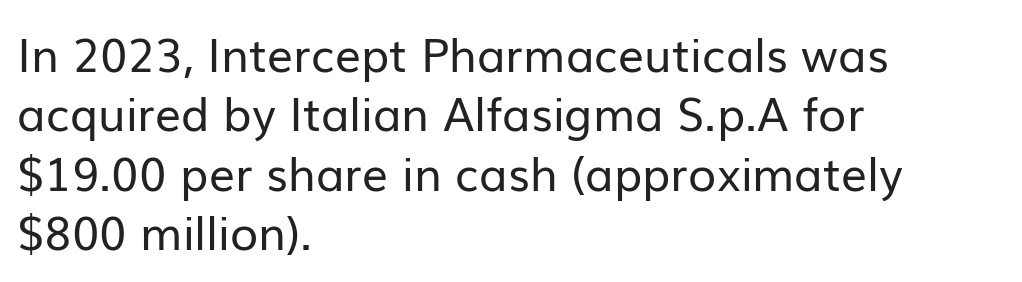
Q: Is the text bold? A: No.
Q: Is the text italic (slanted)? A: No, it is upright.
Q: Is the typeface a serif or a sans-serif typeface? A: Sans-serif.
Q: Is the text underlined? A: No.
Q: How is the paragraph aligned? A: Left-aligned.
Q: Is the spacing between letters normal or unusually wide? A: Normal.
Q: Is the spacing between lines tight, normal or loose? A: Normal.
Q: Width (condensed, normal, or wide)? A: Normal.
Q: Stroke contrast? A: Low.
Q: x-height? A: Medium.
Q: Monospaced? A: No.
